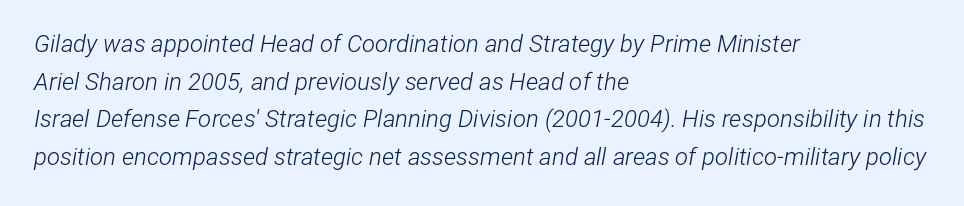
{"italic": "yes", "lean": "right", "slant_degrees": 12, "bold": "no", "underline": "no", "align": "left", "line_spacing": "normal", "line_spacing_ratio": 1.57, "letter_spacing": "normal", "letter_spacing_em": 0.0, "glyph_px": 24}
